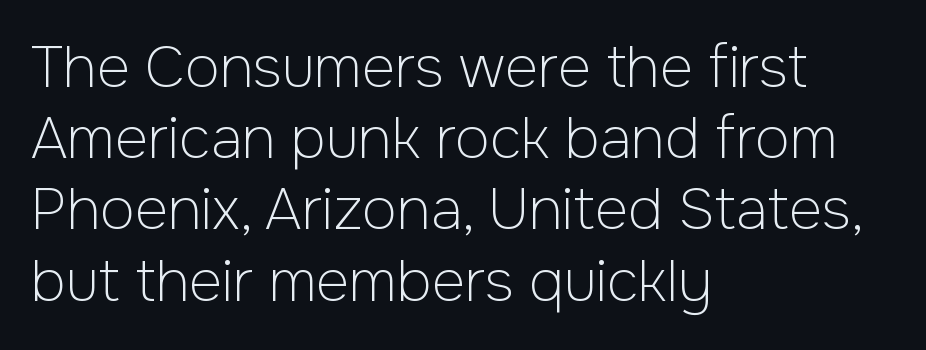
{"serif": "no", "italic": "no", "bold": "no", "weight": "light", "width": "normal", "stroke_contrast": "low", "x_height": "medium", "monospaced": "no", "underline": "no", "align": "left", "line_spacing": "normal", "line_spacing_ratio": 1.25, "letter_spacing": "normal", "letter_spacing_em": 0.0, "glyph_px": 57}
